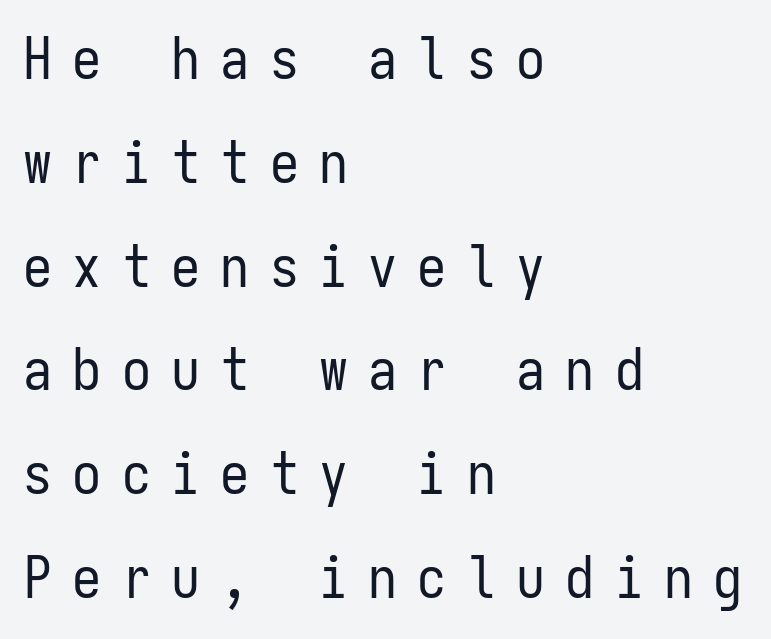
{"serif": "no", "italic": "no", "bold": "no", "weight": "regular", "width": "condensed", "stroke_contrast": "low", "x_height": "medium", "monospaced": "yes", "underline": "no", "align": "left", "line_spacing_ratio": 1.79, "letter_spacing": "wide", "letter_spacing_em": 0.35, "glyph_px": 58}
